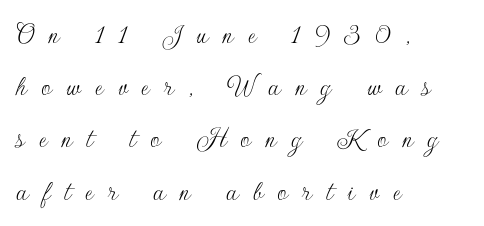
{"serif": "no", "bold": "no", "weight": "thin", "width": "normal", "stroke_contrast": "low", "x_height": "small", "monospaced": "no", "underline": "no", "align": "left", "line_spacing_ratio": 1.74, "letter_spacing": "wide", "letter_spacing_em": 0.48, "glyph_px": 30}
